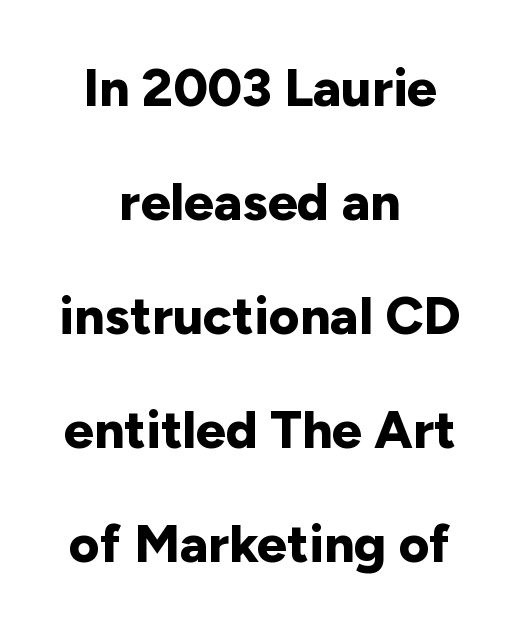
{"serif": "no", "italic": "no", "bold": "yes", "weight": "bold", "width": "normal", "stroke_contrast": "low", "x_height": "medium", "monospaced": "no", "underline": "no", "align": "center", "line_spacing": "loose", "line_spacing_ratio": 2.15, "letter_spacing": "normal", "letter_spacing_em": 0.0, "glyph_px": 53}
